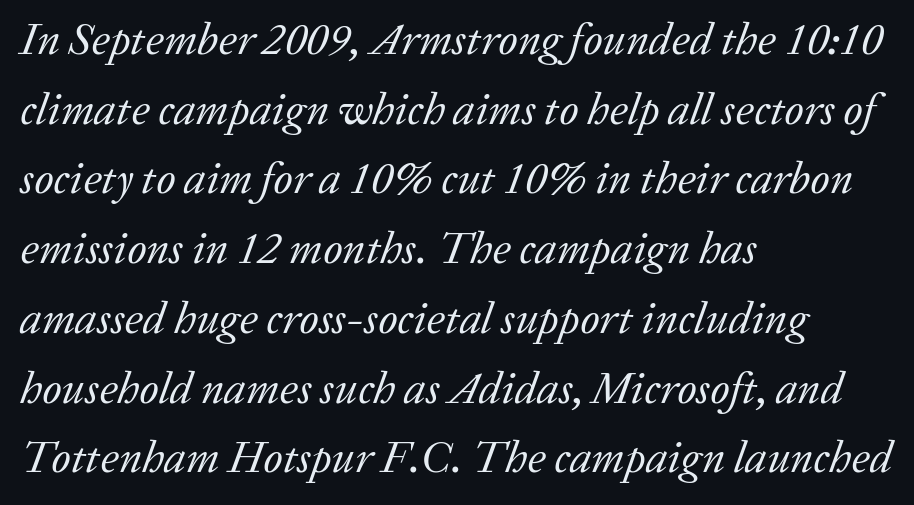
The image shows 45 px regular-weight serif type, italic (leaning right); set left-aligned, normal line spacing (1.55x), normal letter spacing, not underlined; low stroke contrast and a medium x-height.
